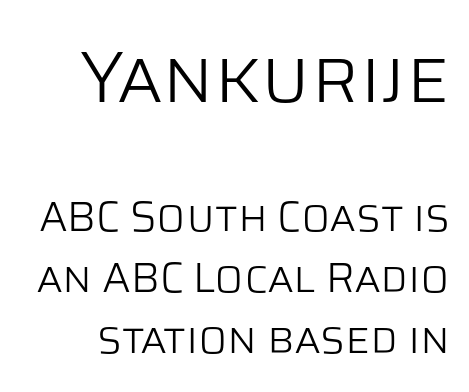
Q: Is the text bold? A: No.
Q: Is the text italic (slanted)? A: No, it is upright.
Q: Is the typeface a serif or a sans-serif typeface? A: Sans-serif.
Q: Is the text underlined? A: No.
Q: Is the spacing between letters normal or unusually wide? A: Normal.
Q: Is the spacing between lines tight, normal or loose? A: Normal.
Q: Which block of text is set in a larger size, the first (top) or the second (bottom)? A: The first (top) one.
Q: Width (condensed, normal, or wide)? A: Normal.
Q: Stroke contrast? A: Low.
Q: x-height? A: Large.
Q: Monospaced? A: No.
